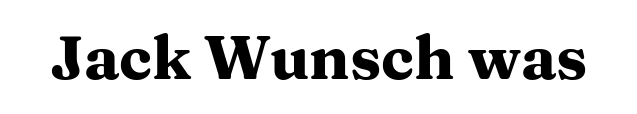
The face used here is rendered with its standard letterfit. These lines are composed in type with serifs. The strip under each line holds only bare page. A dark, heavy texture on the line: the type is bold. Is this a fixed-width face? No — the glyphs have proportional, varying widths.
